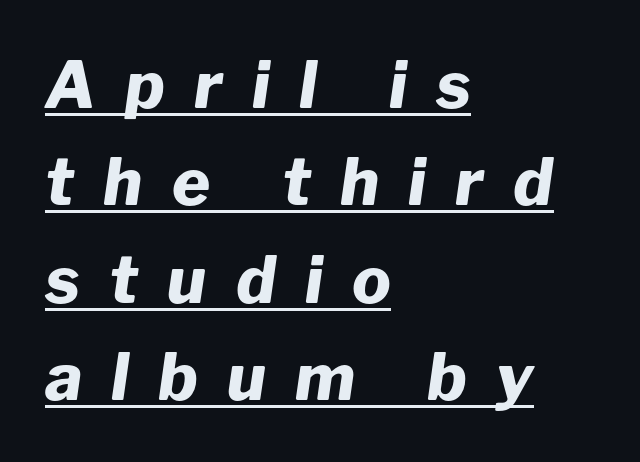
Q: Is the text bold? A: Yes.
Q: Is the text italic (slanted)? A: Yes, it leans right by about 8 degrees.
Q: Is the text underlined? A: Yes.
Q: How is the paragraph aligned? A: Left-aligned.
Q: Is the spacing between letters normal or unusually wide? A: Unusually wide.
Q: Is the spacing between lines tight, normal or loose? A: Normal.
Q: Width (condensed, normal, or wide)? A: Normal.
Q: Stroke contrast? A: Low.
Q: x-height? A: Medium.
Q: Monospaced? A: No.
